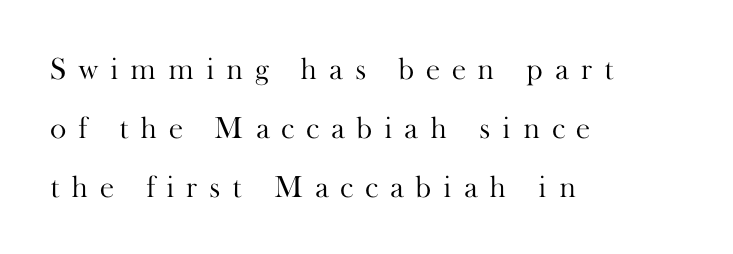
When letters stand straight like this, we call the style roman or upright. The passage shown has open, widely tracked lettering throughout. The typeface chosen for these lines features serifs. What's the leading like? Stretched, with rows far apart. Glance below the letters and you will spot only blank space. Each letter keeps its own natural width here, so spacing adapts to shape.
